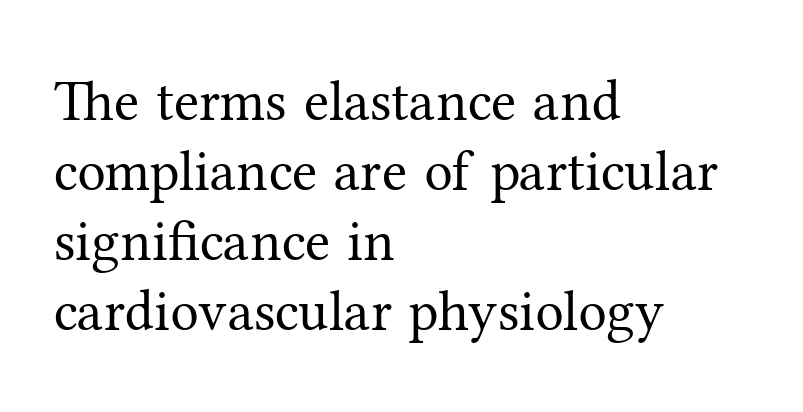
Q: Is the text bold? A: No.
Q: Is the text italic (slanted)? A: No, it is upright.
Q: Is the typeface a serif or a sans-serif typeface? A: Serif.
Q: Is the text underlined? A: No.
Q: How is the paragraph aligned? A: Left-aligned.
Q: Is the spacing between letters normal or unusually wide? A: Normal.
Q: Width (condensed, normal, or wide)? A: Normal.
Q: Stroke contrast? A: Medium.
Q: x-height? A: Medium.
Q: Monospaced? A: No.
